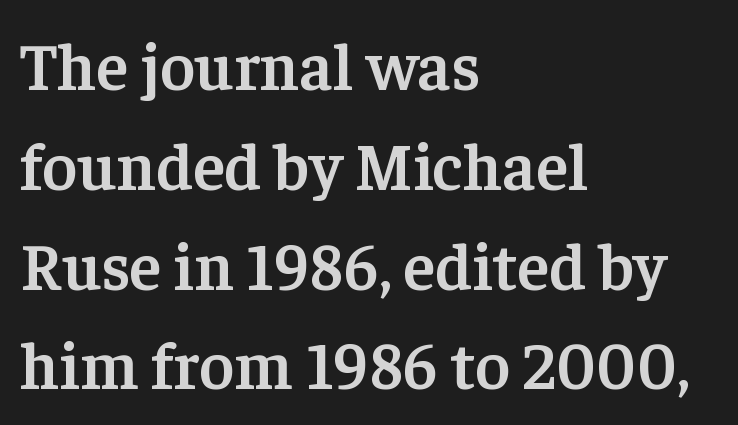
{"serif": "yes", "italic": "no", "bold": "semi", "weight": "semibold", "width": "normal", "stroke_contrast": "low", "x_height": "medium", "monospaced": "no", "underline": "no", "align": "left", "line_spacing": "normal", "line_spacing_ratio": 1.49, "letter_spacing": "normal", "letter_spacing_em": 0.0, "glyph_px": 67}
